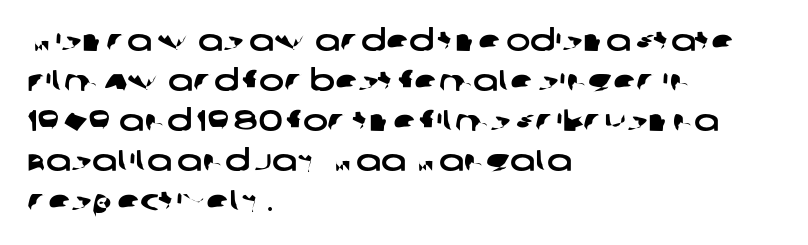
The image shows 30 px wide sans-serif type; set left-aligned, normal line spacing (1.33x), normal letter spacing, not underlined; low stroke contrast and a large x-height.
